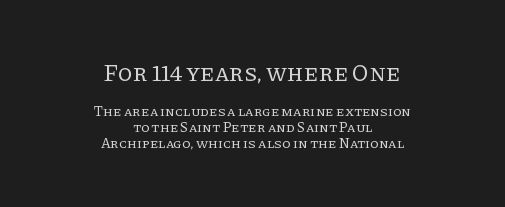
The image shows 24 px text type, upright; set centered, tight line spacing (1.13x), normal letter spacing, not underlined; the first (top) block is 1.71x larger.
